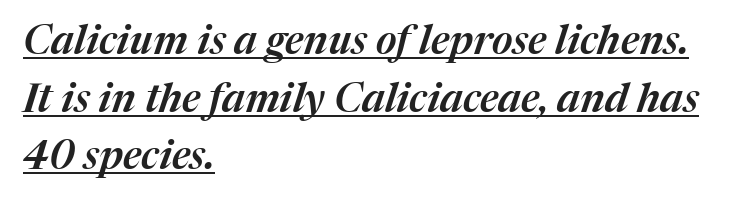
Q: Is the text italic (slanted)? A: Yes, it leans right by about 17 degrees.
Q: Is the text underlined? A: Yes.
Q: How is the paragraph aligned? A: Left-aligned.
Q: Is the spacing between letters normal or unusually wide? A: Normal.
Q: Is the spacing between lines tight, normal or loose? A: Normal.
Q: Width (condensed, normal, or wide)? A: Normal.
Q: Stroke contrast? A: Medium.
Q: x-height? A: Medium.
Q: Monospaced? A: No.
